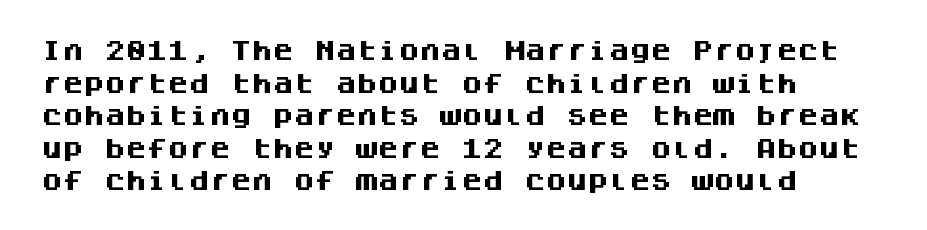
The rendering anchors every line to the left-hand side. In terms of posture, this sample is upright. This sample uses plain, unmodified letter spacing. The gap between lines stays unmarked.
